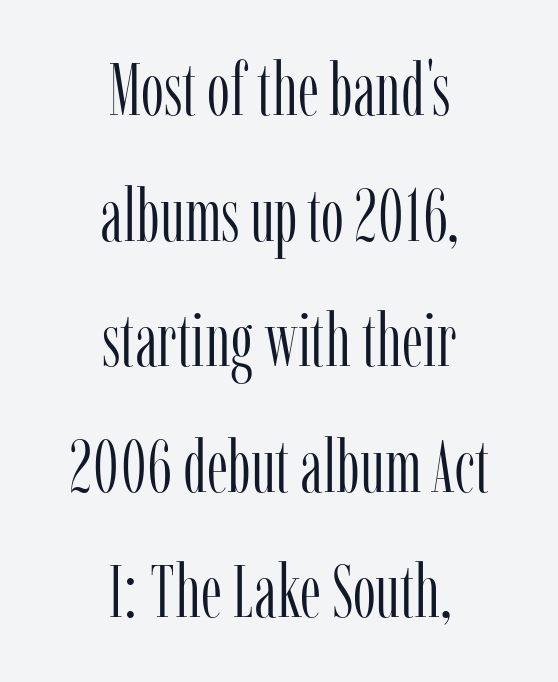
Underlining? Definitely not there. These lines stack symmetrically, like a column narrowing and widening about its center. Observe the ordinary spacing: letters are neighbours, not strangers. When letters stand straight like this, we call the style roman or upright.
